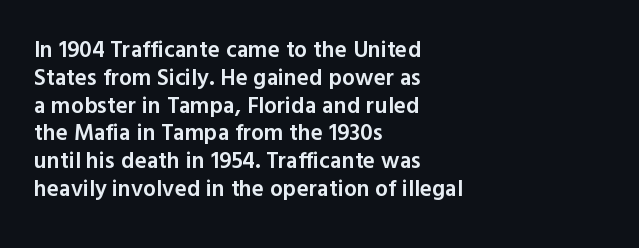
The image shows 23 px text type, upright; set left-aligned, line spacing 1.21x, normal letter spacing, not underlined.
